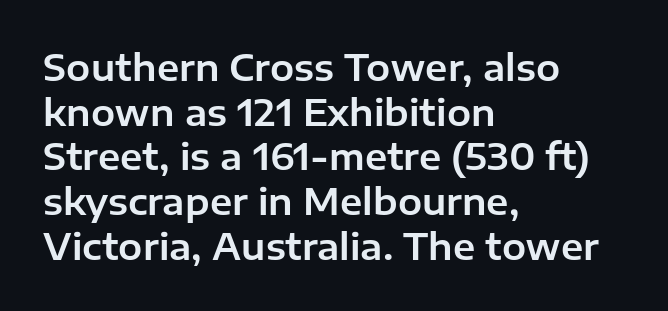
The image shows 36 px sans-serif type, upright; set left-aligned, line spacing 1.24x, normal letter spacing, not underlined; low stroke contrast and a medium x-height.
